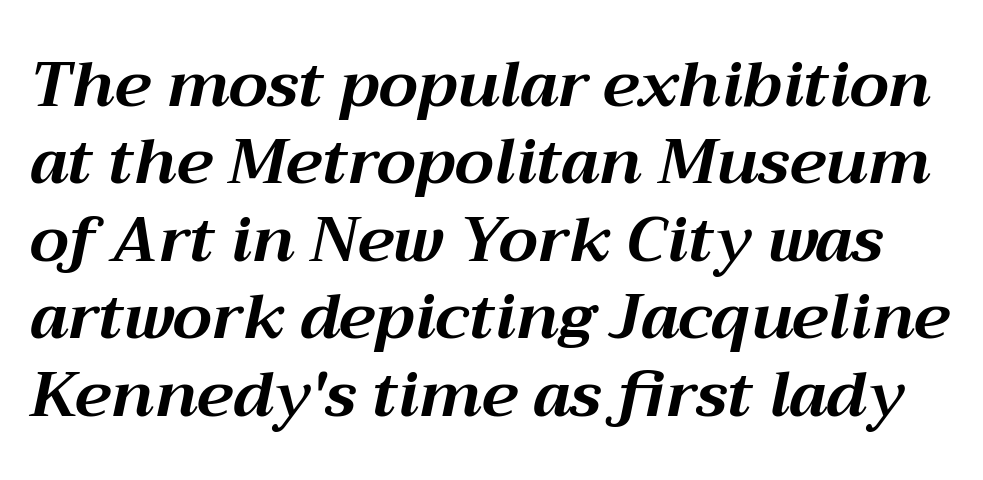
The image shows 63 px bold type, italic (leaning right); set line spacing 1.23x, normal letter spacing, not underlined; medium stroke contrast and a medium x-height.
